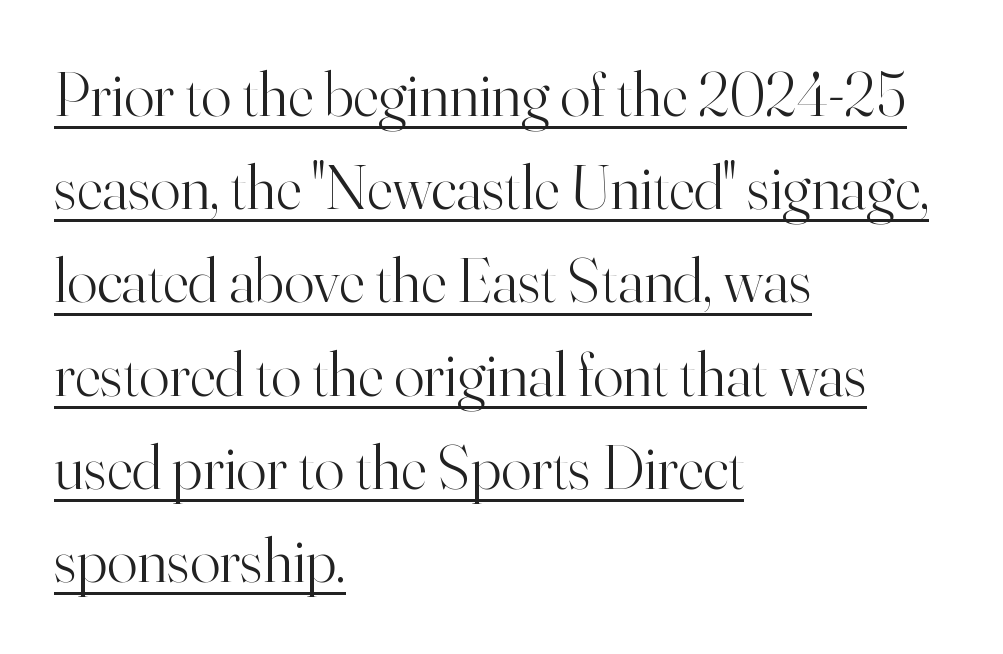
The image shows 63 px light serif type, upright; set left-aligned, normal line spacing (1.48x), normal letter spacing, underlined; high stroke contrast and a small x-height.
